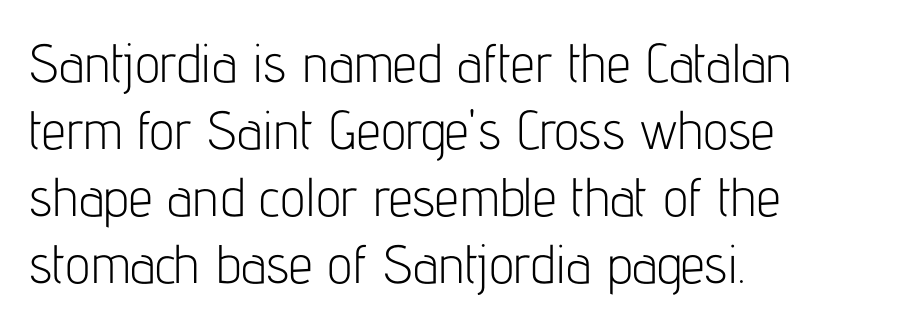
The image shows 54 px light, condensed sans-serif type, upright; set left-aligned, line spacing 1.24x, normal letter spacing, not underlined; low stroke contrast and a medium x-height.
